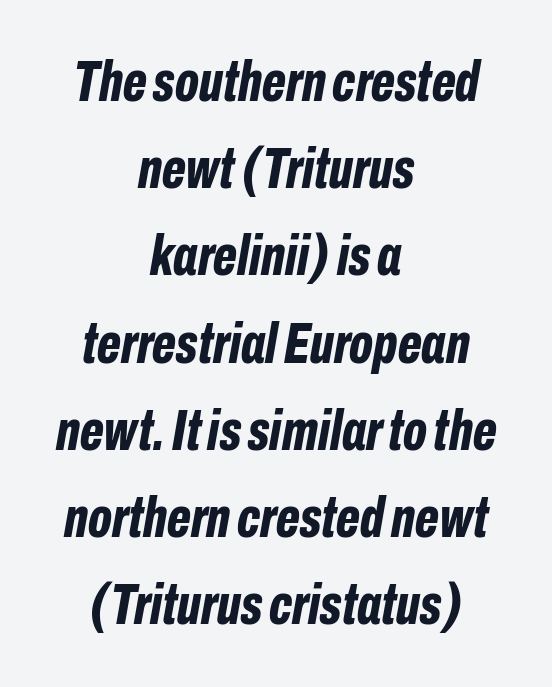
The image shows 57 px bold, condensed type, italic (leaning right); set centered, normal line spacing (1.53x), normal letter spacing, not underlined; low stroke contrast and a medium x-height.
